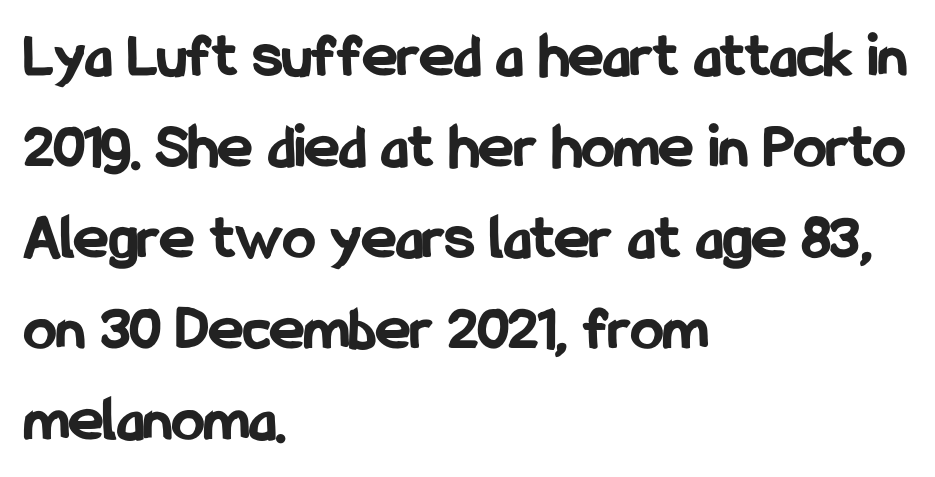
Q: Is the text bold? A: Yes.
Q: Is the text italic (slanted)? A: No, it is upright.
Q: Is the typeface a serif or a sans-serif typeface? A: Sans-serif.
Q: Is the text underlined? A: No.
Q: How is the paragraph aligned? A: Left-aligned.
Q: Is the spacing between letters normal or unusually wide? A: Normal.
Q: Is the spacing between lines tight, normal or loose? A: Normal.
Q: Width (condensed, normal, or wide)? A: Condensed.
Q: Stroke contrast? A: Low.
Q: x-height? A: Medium.
Q: Monospaced? A: No.
